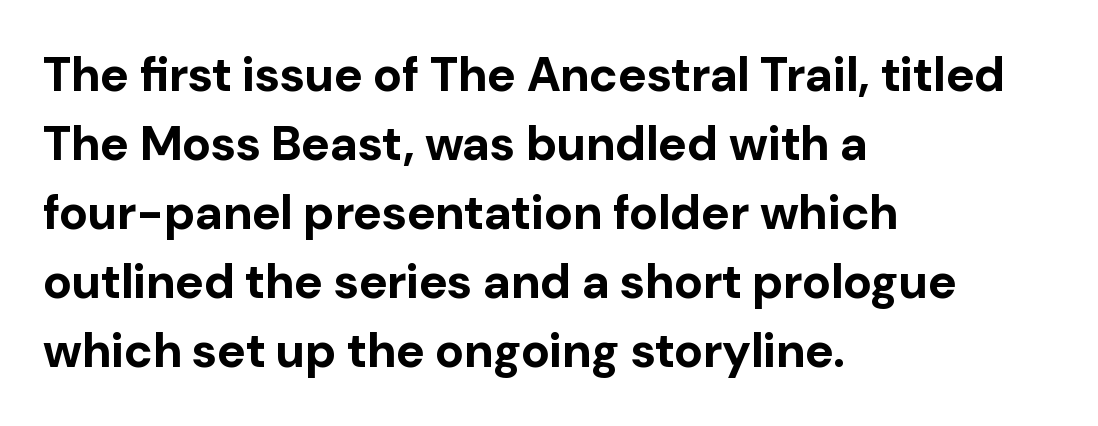
The image shows 48 px bold sans-serif type, upright; set left-aligned, normal line spacing (1.44x), normal letter spacing, not underlined; low stroke contrast and a medium x-height.
